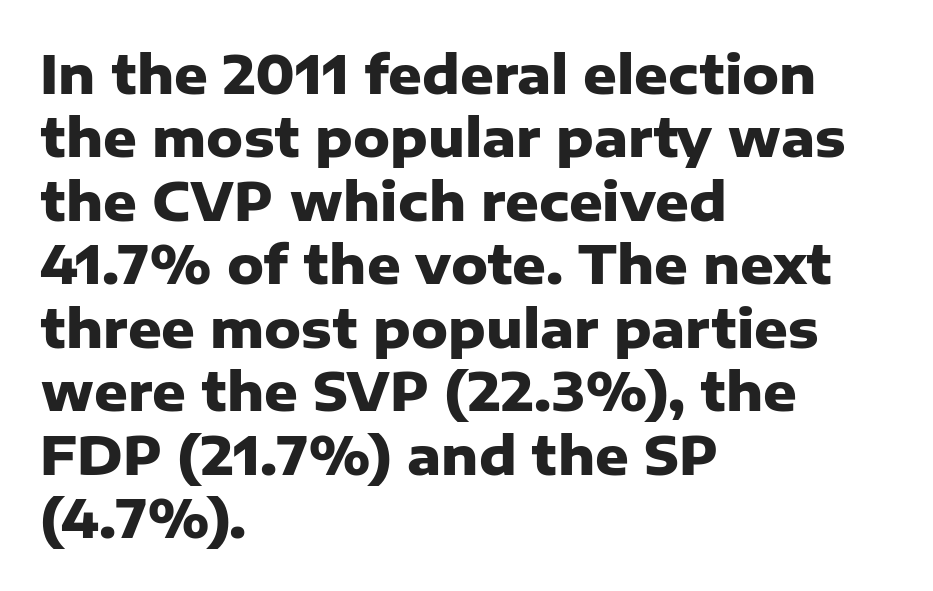
Q: Is the text bold? A: Yes.
Q: Is the text italic (slanted)? A: No, it is upright.
Q: Is the typeface a serif or a sans-serif typeface? A: Sans-serif.
Q: Is the text underlined? A: No.
Q: How is the paragraph aligned? A: Left-aligned.
Q: Is the spacing between letters normal or unusually wide? A: Normal.
Q: Width (condensed, normal, or wide)? A: Normal.
Q: Stroke contrast? A: Low.
Q: x-height? A: Medium.
Q: Monospaced? A: No.
